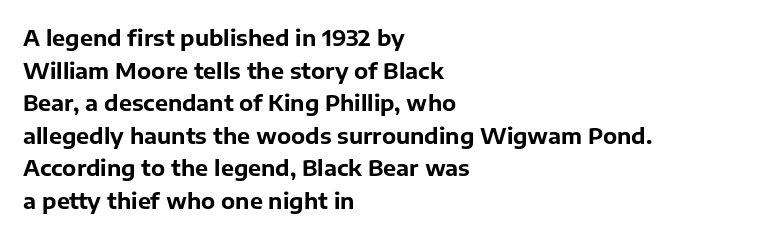
The image shows 22 px bold type, upright; set left-aligned, normal line spacing (1.48x), normal letter spacing, not underlined.
